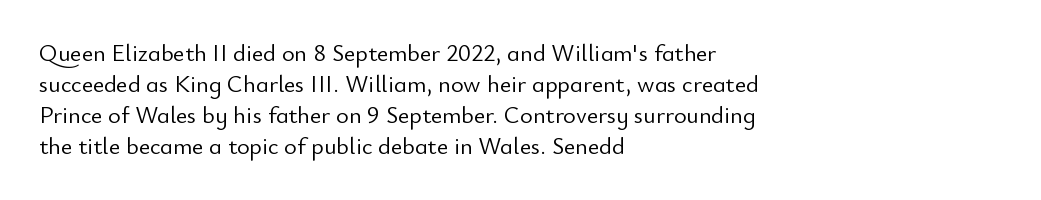
{"italic": "no", "bold": "no", "underline": "no", "align": "left", "line_spacing": "normal", "line_spacing_ratio": 1.29, "letter_spacing": "normal", "letter_spacing_em": 0.0, "glyph_px": 24}
